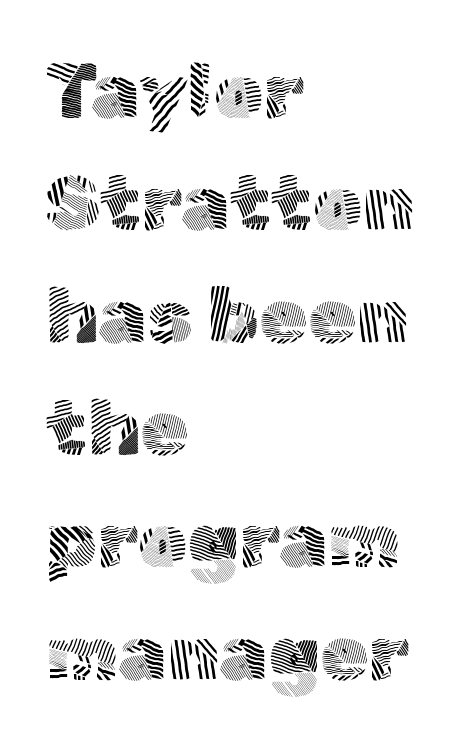
{"serif": "no", "italic": "no", "bold": "no", "weight": "light", "width": "normal", "x_height": "medium", "monospaced": "no", "underline": "no", "align": "left", "line_spacing": "normal", "line_spacing_ratio": 1.44, "letter_spacing": "normal", "letter_spacing_em": 0.0, "glyph_px": 78}
